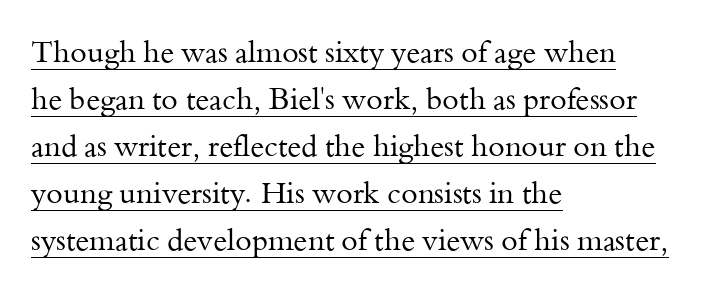
Each letter keeps its own natural width here, so spacing adapts to shape. If you drew a ruler down the left edge, every line would touch it. Style check: upright. The lettering is marked with a stroke running underneath it.
